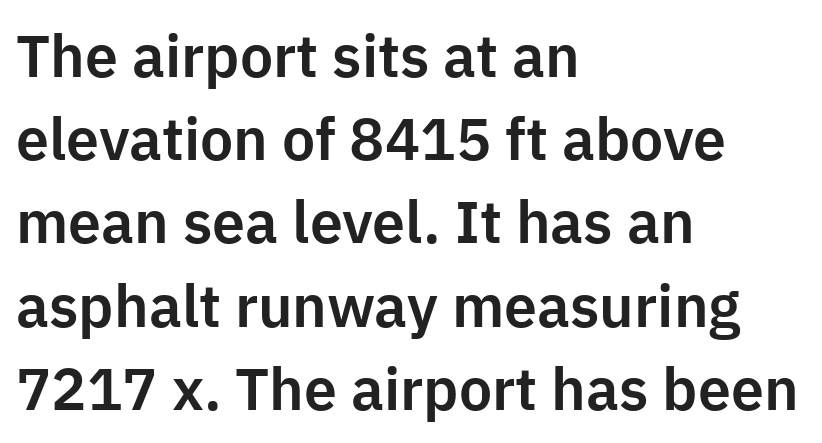
Vertical spacing — default. The type family on display is of the sans-serif kind. These lines stack with their left ends in a neat column. The face used here is proportionally spaced, like ordinary book or web type. Is there any slant? The stems are plumb. No extra tracking has been applied to these lines.
